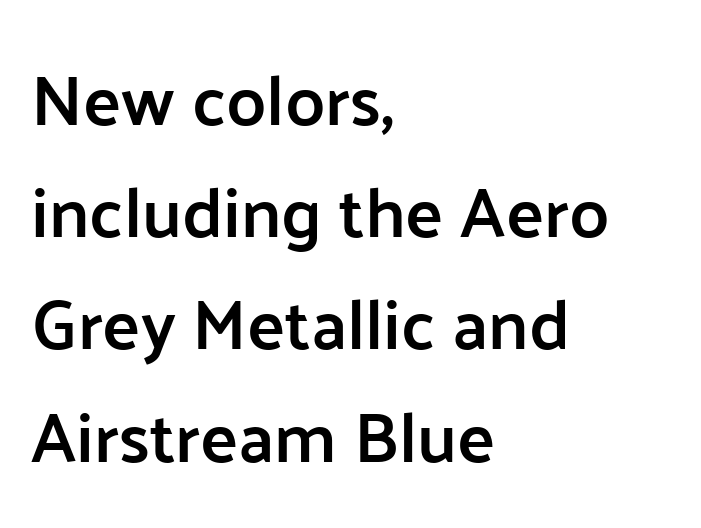
The image shows 71 px semibold sans-serif type, upright; set left-aligned, normal line spacing (1.58x), normal letter spacing, not underlined; low stroke contrast and a medium x-height.
